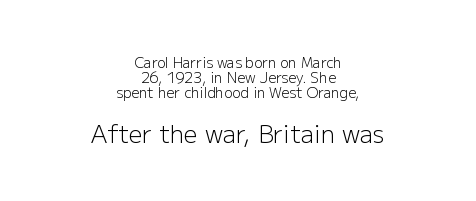
The image shows 24 px text type, upright; set centered, tight line spacing (1.06x), normal letter spacing, not underlined; the second (bottom) block is 1.71x larger.
